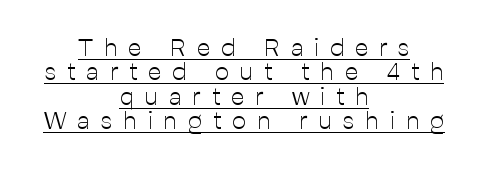
The image shows 25 px text type, upright; set centered, tight line spacing (0.98x), unusually wide letter spacing (+0.44 em), underlined.
